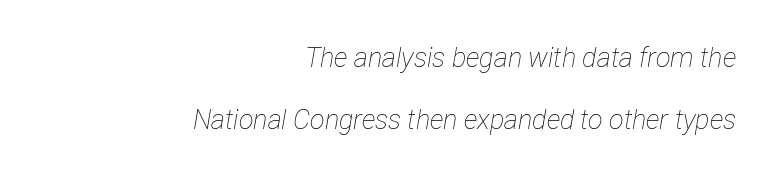
The strip under each line holds only bare page. The passage shown stacks its lines with a broad gap. These lines were composed using italics. A flush-right, rag-left setting is used for this passage. Compared with typical body copy, the letter spacing here is the same. The font sits on the lighter half of the weight spectrum, regular included.
